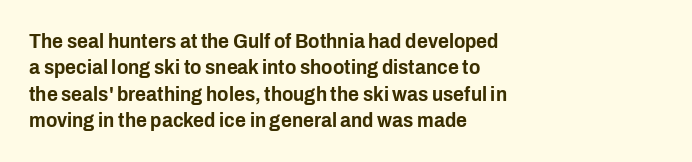
{"italic": "no", "underline": "no", "align": "left", "line_spacing": "normal", "line_spacing_ratio": 1.26, "letter_spacing": "normal", "letter_spacing_em": 0.0, "glyph_px": 21}
